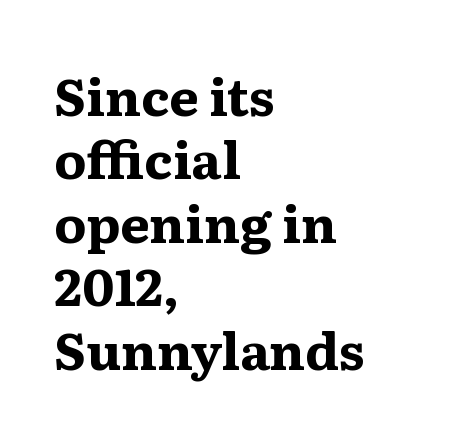
Q: Is the text bold? A: Yes.
Q: Is the text italic (slanted)? A: No, it is upright.
Q: Is the typeface a serif or a sans-serif typeface? A: Serif.
Q: Is the text underlined? A: No.
Q: How is the paragraph aligned? A: Left-aligned.
Q: Is the spacing between letters normal or unusually wide? A: Normal.
Q: Width (condensed, normal, or wide)? A: Wide.
Q: Stroke contrast? A: Medium.
Q: x-height? A: Medium.
Q: Monospaced? A: No.
